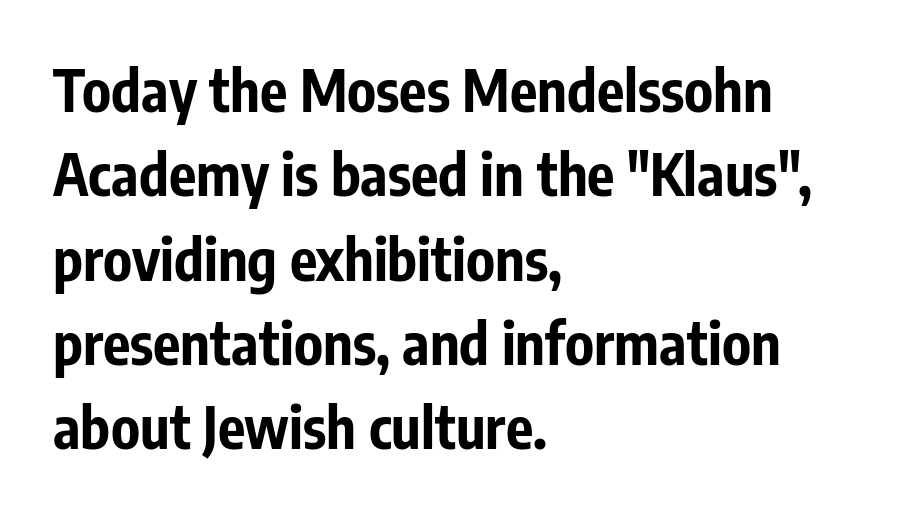
{"serif": "no", "italic": "no", "bold": "yes", "weight": "bold", "width": "condensed", "stroke_contrast": "low", "x_height": "medium", "monospaced": "no", "underline": "no", "align": "left", "line_spacing": "normal", "line_spacing_ratio": 1.48, "letter_spacing": "normal", "letter_spacing_em": 0.0, "glyph_px": 57}
